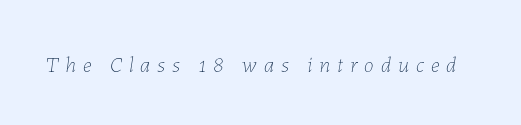
The image shows 22 px text type, italic (leaning right); set unusually wide letter spacing (+0.32 em), not underlined.
